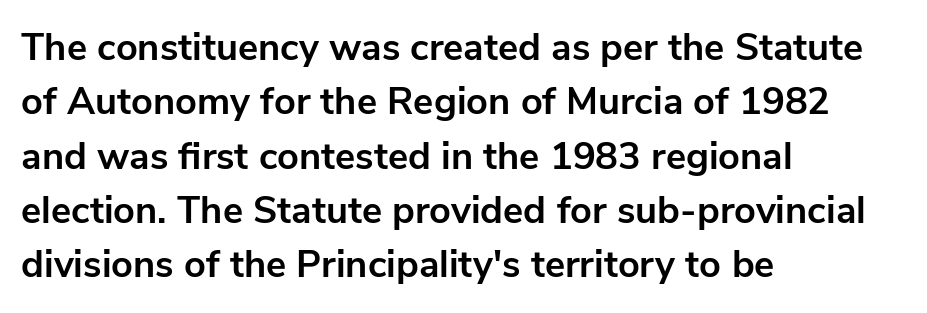
{"serif": "no", "italic": "no", "bold": "yes", "weight": "bold", "width": "normal", "stroke_contrast": "low", "x_height": "medium", "monospaced": "no", "underline": "no", "align": "left", "line_spacing": "normal", "line_spacing_ratio": 1.43, "letter_spacing": "normal", "letter_spacing_em": 0.0, "glyph_px": 38}
